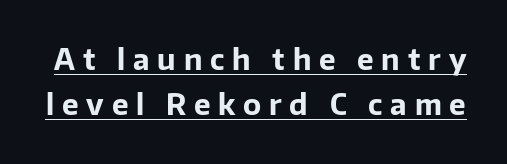
Q: Is the text bold? A: Yes.
Q: Is the text italic (slanted)? A: No, it is upright.
Q: Is the typeface a serif or a sans-serif typeface? A: Sans-serif.
Q: Is the text underlined? A: Yes.
Q: Is the spacing between letters normal or unusually wide? A: Unusually wide.
Q: Is the spacing between lines tight, normal or loose? A: Normal.
Q: Width (condensed, normal, or wide)? A: Normal.
Q: Stroke contrast? A: Low.
Q: x-height? A: Medium.
Q: Monospaced? A: No.
